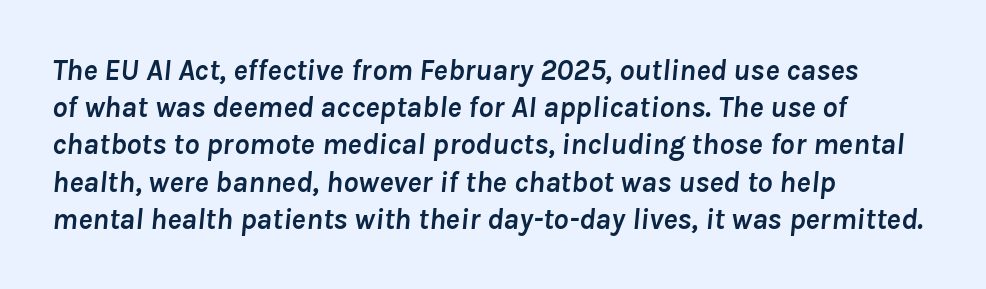
The typesetter chose a ragged-right arrangement here. Spacing between characters is what you'd get straight out of the box. Words float on clear page, feet unadorned. Bold? Absolutely — the strokes are thick and heavy. In terms of posture, this sample is oblique. This sample has the flowing, uneven cadence of proportional lettering.
